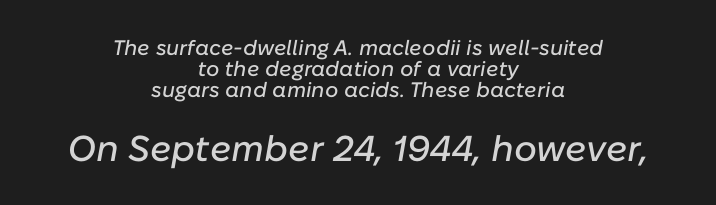
Letters rest on an invisible, unmarked baseline. Which chunk is bigger? The second one — the bottom block dwarfs the top. If you drew a line through each stem, it would be angled. Characters follow at the spacing the type designer built in. Leading: reduced. The compositor balanced each line on the midline.
